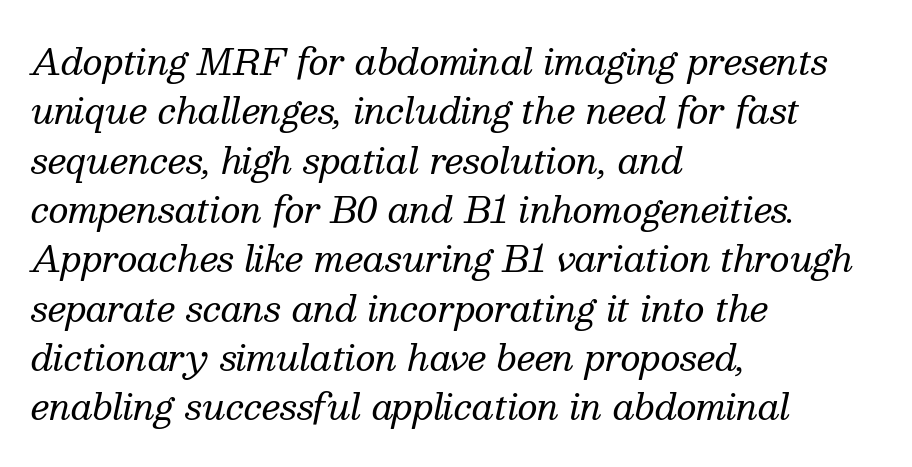
Q: Is the text bold? A: No.
Q: Is the text italic (slanted)? A: Yes, it leans right by about 13 degrees.
Q: Is the typeface a serif or a sans-serif typeface? A: Serif.
Q: Is the text underlined? A: No.
Q: How is the paragraph aligned? A: Left-aligned.
Q: Is the spacing between letters normal or unusually wide? A: Normal.
Q: Is the spacing between lines tight, normal or loose? A: Normal.
Q: Width (condensed, normal, or wide)? A: Normal.
Q: Stroke contrast? A: Medium.
Q: x-height? A: Medium.
Q: Monospaced? A: No.
